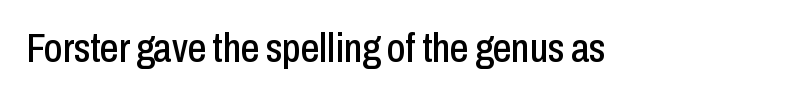
Q: Is the text italic (slanted)? A: No, it is upright.
Q: Is the typeface a serif or a sans-serif typeface? A: Sans-serif.
Q: Is the text underlined? A: No.
Q: Is the spacing between letters normal or unusually wide? A: Normal.
Q: Width (condensed, normal, or wide)? A: Condensed.
Q: Stroke contrast? A: Low.
Q: x-height? A: Medium.
Q: Monospaced? A: No.
